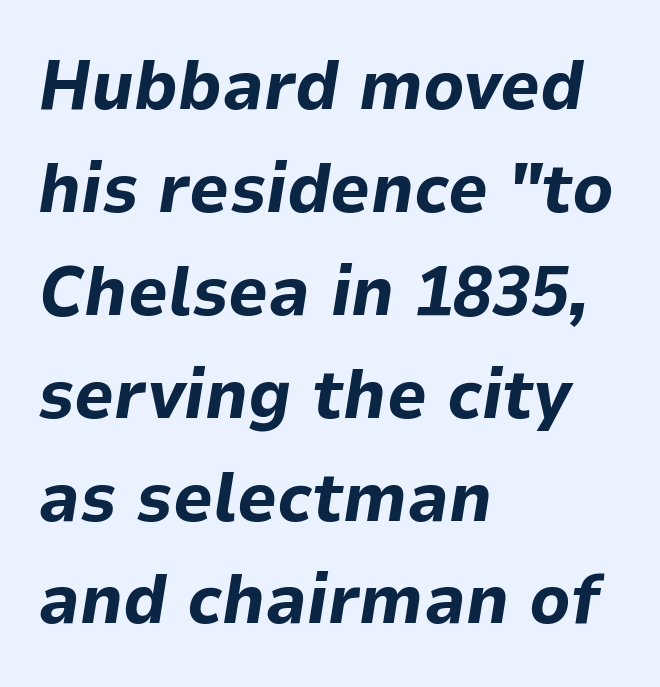
Anything drawn beneath the words? Only blank space. The face used here has a pronounced slope to its letters. Evenly set lines give the paragraph a standard silhouette. Think of a printed novel: that variable character pitch is what you see here. A typesetter would call this zero additional tracking. A student would call this left alignment; a typographer would say flush left, rag right.
